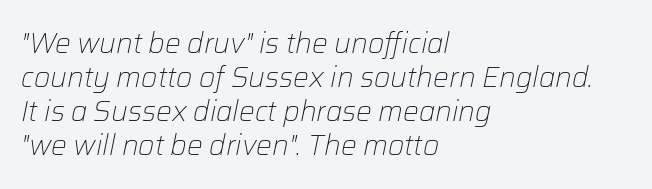
The image shows 28 px light type, italic (leaning right); set left-aligned, line spacing 1.21x, normal letter spacing, not underlined; low stroke contrast and a medium x-height.
